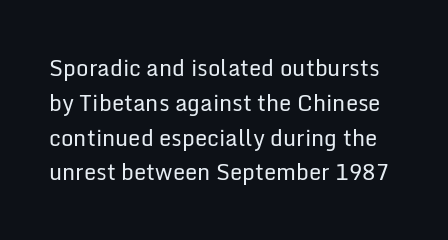
Summary of vertical rhythm: regular, with standard interline spacing. Nobody touched the tracking dial on this one. Each row of text sits above clean, open space. A quiet, ordinary-to-light weight characterises the typeface. The typography opts for an upright posture over an oblique one.
